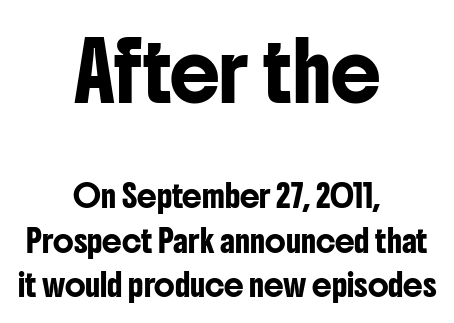
{"serif": "no", "italic": "no", "width": "condensed", "stroke_contrast": "low", "x_height": "medium", "monospaced": "no", "underline": "no", "align": "center", "line_spacing": "loose", "line_spacing_ratio": 2.01, "letter_spacing": "normal", "letter_spacing_em": 0.0, "larger_block": "first", "size_ratio": 2.55, "glyph_px": 56}
